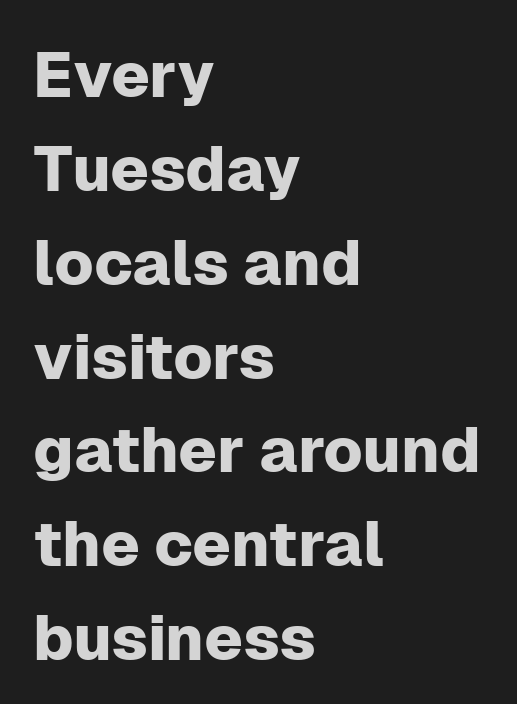
The image shows 63 px sans-serif type, upright; set left-aligned, normal line spacing (1.49x), normal letter spacing, not underlined; low stroke contrast and a medium x-height.
